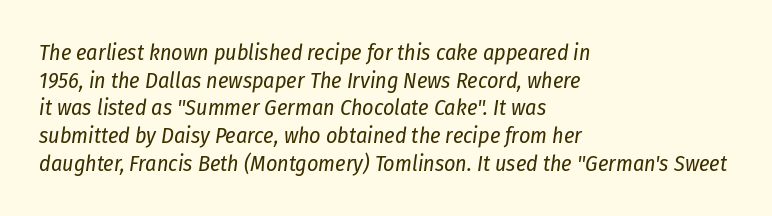
Reading down the column, the eye jumps a familiar distance to each next line. The rendering anchors every line to the left-hand side. You could call the tracking neutral — neither tight nor loose. Heft: none added — not bold. The whole block is typeset with a tilt.
